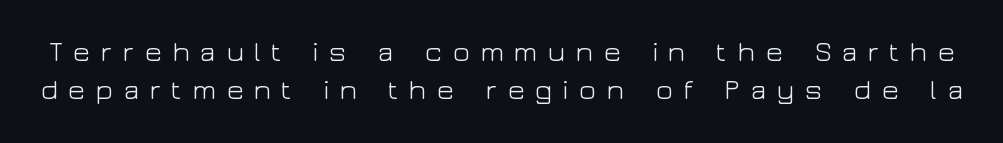
Q: Is the text bold? A: No.
Q: Is the text italic (slanted)? A: No, it is upright.
Q: Is the typeface a serif or a sans-serif typeface? A: Sans-serif.
Q: Is the text underlined? A: No.
Q: Is the spacing between letters normal or unusually wide? A: Unusually wide.
Q: Is the spacing between lines tight, normal or loose? A: Normal.
Q: Width (condensed, normal, or wide)? A: Wide.
Q: Stroke contrast? A: Low.
Q: x-height? A: Medium.
Q: Monospaced? A: No.
